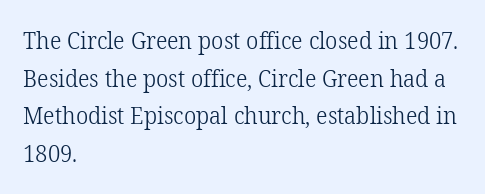
Q: Is the text bold? A: No.
Q: Is the text italic (slanted)? A: No, it is upright.
Q: Is the text underlined? A: No.
Q: How is the paragraph aligned? A: Left-aligned.
Q: Is the spacing between letters normal or unusually wide? A: Normal.
Q: Is the spacing between lines tight, normal or loose? A: Normal.
